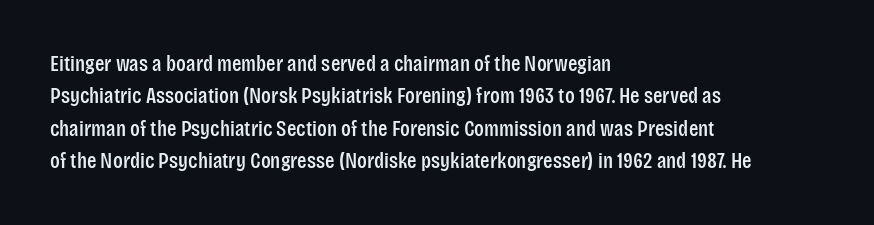
The image shows 22 px text type, upright; set left-aligned, normal line spacing (1.47x), normal letter spacing, not underlined.
